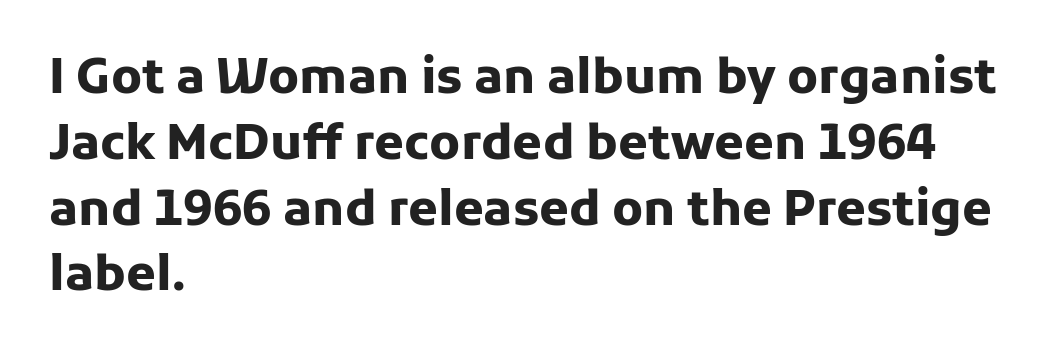
Q: Is the text bold? A: Yes.
Q: Is the text italic (slanted)? A: No, it is upright.
Q: Is the typeface a serif or a sans-serif typeface? A: Sans-serif.
Q: Is the text underlined? A: No.
Q: How is the paragraph aligned? A: Left-aligned.
Q: Is the spacing between letters normal or unusually wide? A: Normal.
Q: Is the spacing between lines tight, normal or loose? A: Normal.
Q: Width (condensed, normal, or wide)? A: Normal.
Q: Stroke contrast? A: Low.
Q: x-height? A: Medium.
Q: Monospaced? A: No.
